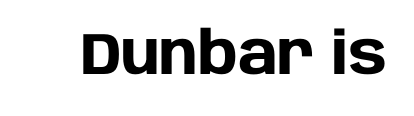
The image shows 59 px heavy sans-serif type, upright; set normal letter spacing, not underlined; low stroke contrast and a large x-height.
